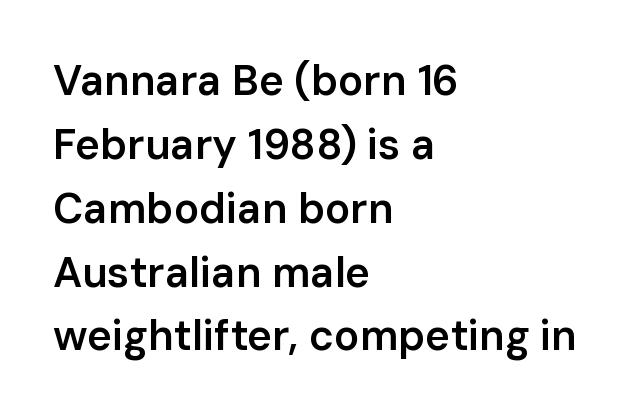
The image shows 42 px semibold sans-serif type, upright; set left-aligned, normal line spacing (1.52x), normal letter spacing, not underlined; low stroke contrast and a medium x-height.
